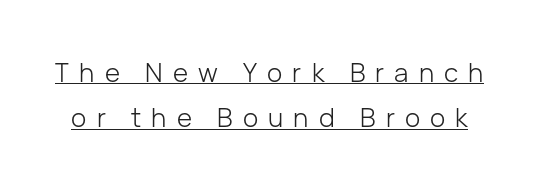
Q: Is the text bold? A: No.
Q: Is the text italic (slanted)? A: No, it is upright.
Q: Is the text underlined? A: Yes.
Q: Is the spacing between letters normal or unusually wide? A: Unusually wide.
